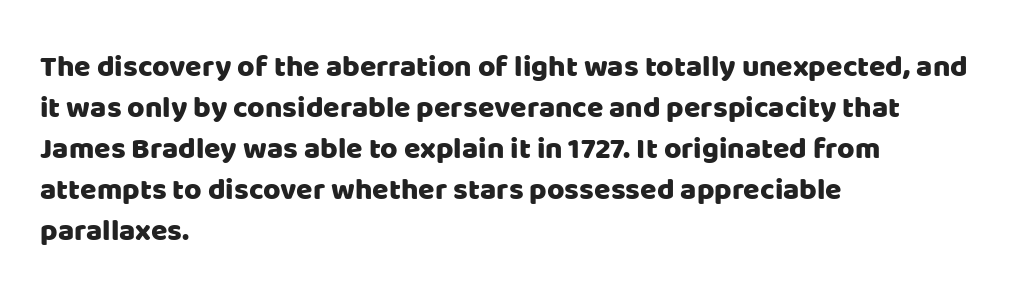
{"serif": "no", "italic": "no", "width": "normal", "stroke_contrast": "low", "x_height": "large", "monospaced": "no", "underline": "no", "align": "left", "line_spacing": "normal", "line_spacing_ratio": 1.37, "letter_spacing": "normal", "letter_spacing_em": 0.0, "glyph_px": 30}
